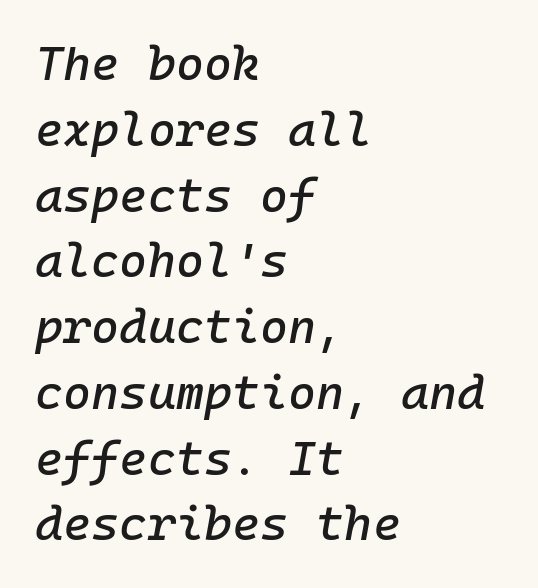
Q: Is the text italic (slanted)? A: Yes, it leans right by about 10 degrees.
Q: Is the text underlined? A: No.
Q: How is the paragraph aligned? A: Left-aligned.
Q: Is the spacing between letters normal or unusually wide? A: Normal.
Q: Is the spacing between lines tight, normal or loose? A: Normal.
Q: Width (condensed, normal, or wide)? A: Normal.
Q: Stroke contrast? A: Low.
Q: x-height? A: Medium.
Q: Monospaced? A: Yes.
